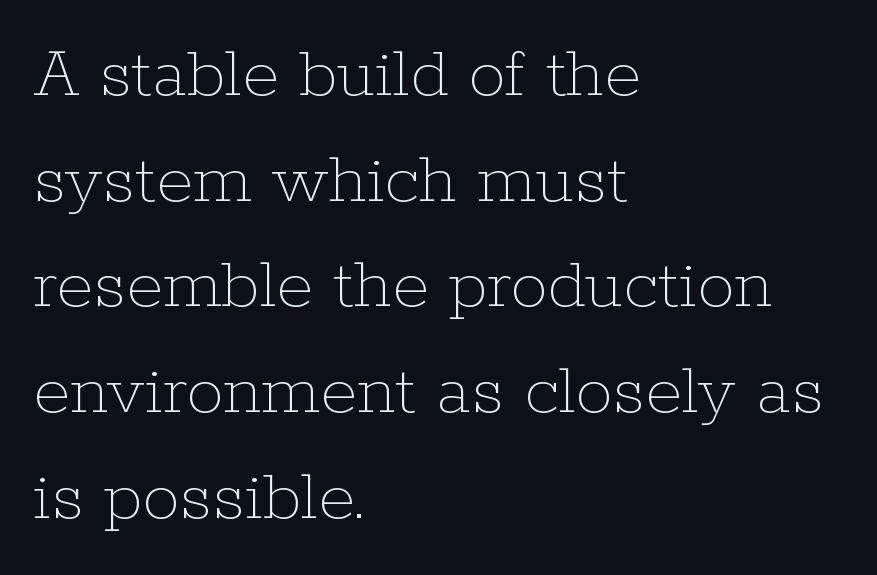
{"italic": "no", "bold": "no", "weight": "thin", "width": "normal", "stroke_contrast": "low", "x_height": "medium", "monospaced": "no", "underline": "no", "align": "left", "line_spacing": "normal", "line_spacing_ratio": 1.41, "letter_spacing": "normal", "letter_spacing_em": 0.0, "glyph_px": 75}
